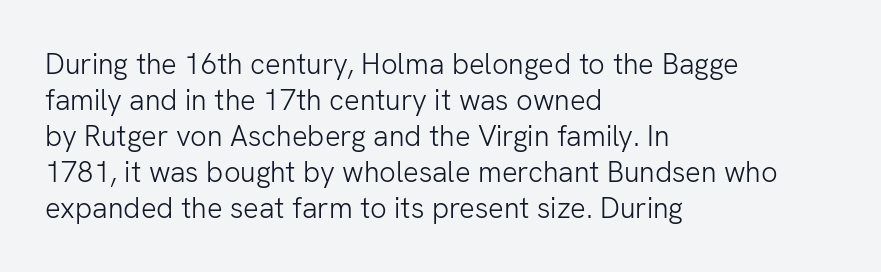
Q: Is the text bold? A: No.
Q: Is the text italic (slanted)? A: No, it is upright.
Q: Is the typeface a serif or a sans-serif typeface? A: Sans-serif.
Q: Is the text underlined? A: No.
Q: How is the paragraph aligned? A: Left-aligned.
Q: Is the spacing between letters normal or unusually wide? A: Normal.
Q: Width (condensed, normal, or wide)? A: Normal.
Q: Stroke contrast? A: Low.
Q: x-height? A: Medium.
Q: Monospaced? A: No.
